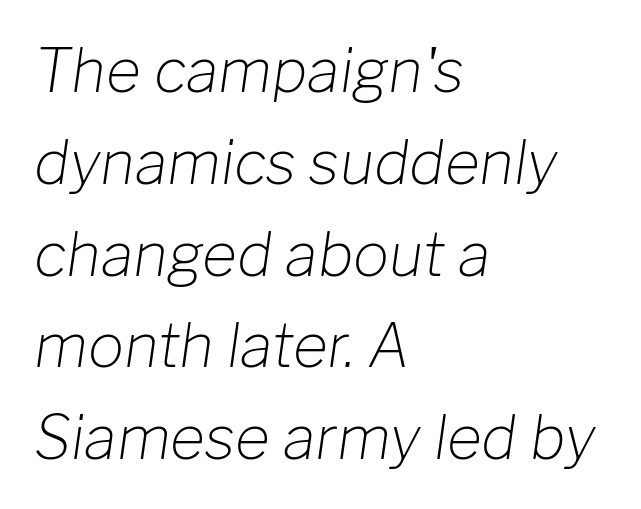
Stems and bowls with no extra thickness — not bold. Anything drawn beneath the words? Only blank space. This sample keeps an unexceptional amount of space between lines. Nothing unusual about the tracking: characters are spaced as the font intends. You could not count columns in this text — the font is proportionally spaced. The lines are quadded left.
